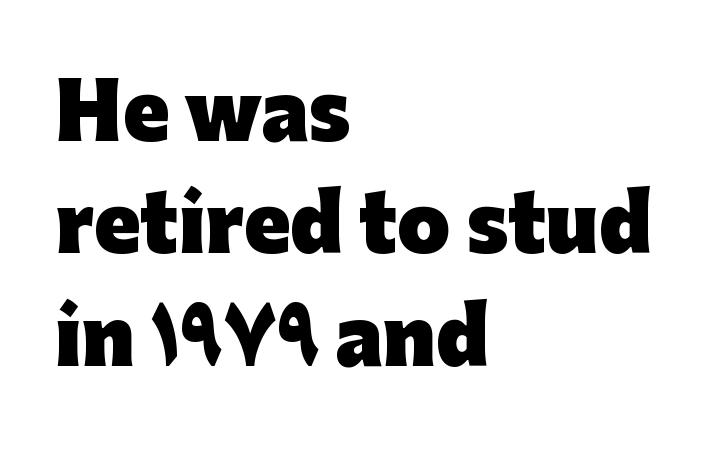
Students, observe: this is what conventionally led text looks like. Compared with typical body copy, the letter spacing here is the same. The ragged edge is on the right, which tells us the setting is flush left. As a designer I'd log this as weight 700, bold.
